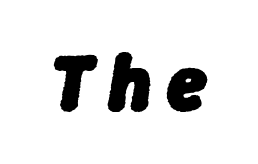
Every character sits at an angle, as italics do. Character widths vary here, with narrow letters taking less room than wide ones. On the weight axis this lands at bold, roughly 700. Words float on clear page, feet unadorned.
